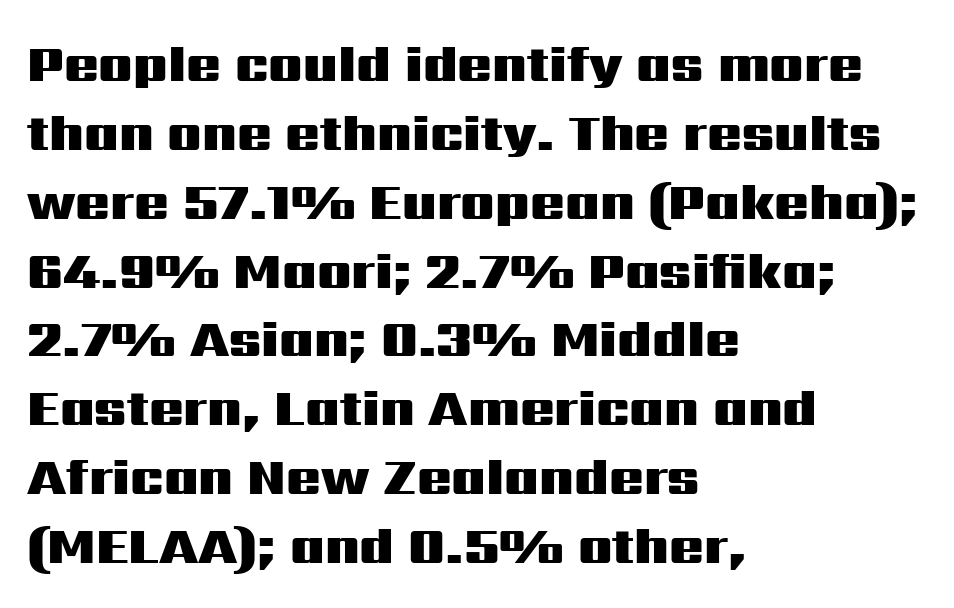
The image shows 51 px heavy, wide sans-serif type, upright; set left-aligned, normal line spacing (1.35x), normal letter spacing, not underlined; medium stroke contrast and a medium x-height.
